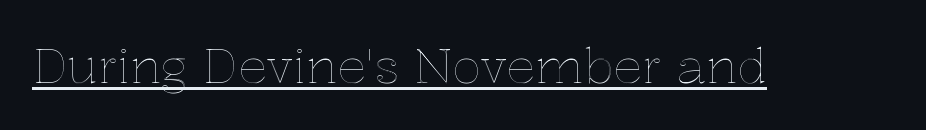
The image shows 48 px text type, upright; set normal letter spacing, underlined; a medium x-height.
